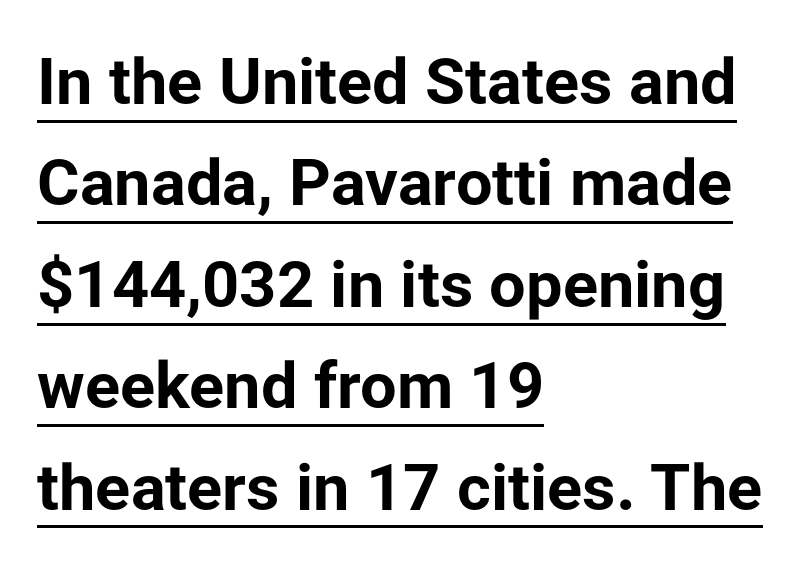
The image shows 65 px bold sans-serif type, upright; set left-aligned, normal line spacing (1.56x), normal letter spacing, underlined; low stroke contrast and a medium x-height.
